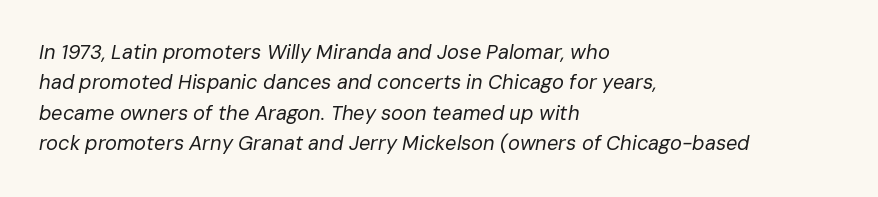
Q: Is the text bold? A: No.
Q: Is the text italic (slanted)? A: Yes, it leans right by about 10 degrees.
Q: Is the text underlined? A: No.
Q: How is the paragraph aligned? A: Left-aligned.
Q: Is the spacing between letters normal or unusually wide? A: Normal.
Q: Is the spacing between lines tight, normal or loose? A: Normal.
